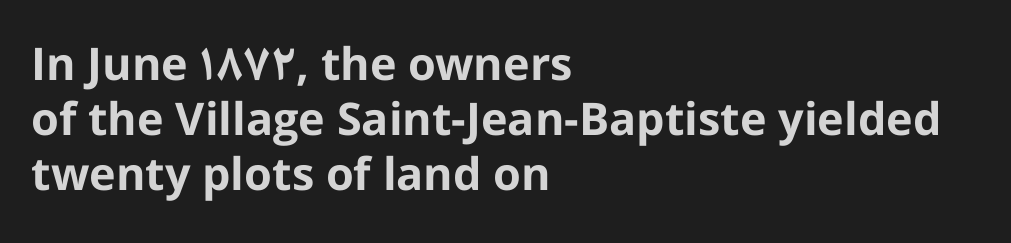
Q: Is the text bold? A: Yes.
Q: Is the text italic (slanted)? A: No, it is upright.
Q: Is the typeface a serif or a sans-serif typeface? A: Sans-serif.
Q: Is the text underlined? A: No.
Q: How is the paragraph aligned? A: Left-aligned.
Q: Is the spacing between letters normal or unusually wide? A: Normal.
Q: Width (condensed, normal, or wide)? A: Normal.
Q: Stroke contrast? A: Low.
Q: x-height? A: Medium.
Q: Monospaced? A: No.
